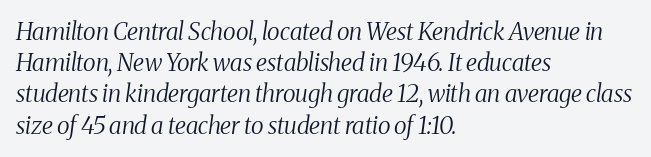
Horizontal bands of white between lines are of average thickness. The lines in this sample share a left origin and differ only in where they stop. If you drew a line through each stem, it would be angled. The font is comparable to plain body text, perhaps lighter. The gap between lines stays unmarked.
